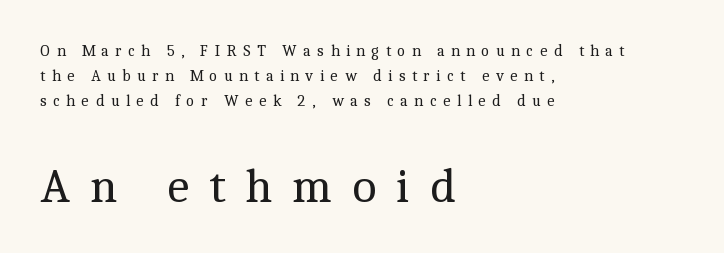
The image shows 49 px regular-weight serif type, upright; set left-aligned, normal line spacing (1.57x), unusually wide letter spacing (+0.39 em), not underlined; the second (bottom) block is 3.06x larger; a medium x-height.
